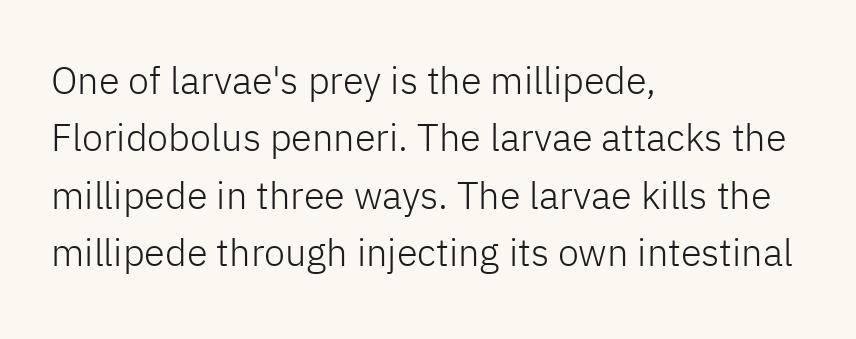
{"serif": "no", "italic": "no", "bold": "no", "weight": "light", "width": "normal", "stroke_contrast": "low", "x_height": "medium", "monospaced": "no", "underline": "no", "align": "left", "line_spacing": "normal", "line_spacing_ratio": 1.51, "letter_spacing": "normal", "letter_spacing_em": 0.0, "glyph_px": 38}
